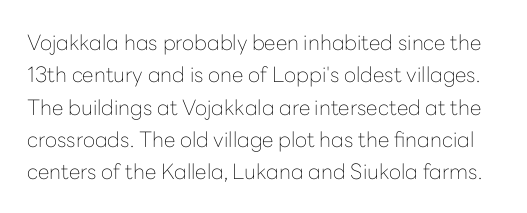
The image shows 21 px text type, upright; set normal line spacing (1.54x), normal letter spacing, not underlined.
